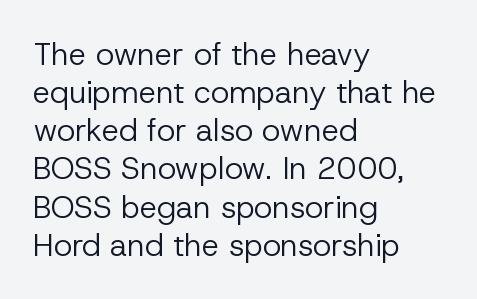
{"serif": "no", "italic": "no", "bold": "no", "weight": "regular", "width": "normal", "stroke_contrast": "low", "x_height": "medium", "monospaced": "no", "underline": "no", "align": "left", "line_spacing_ratio": 1.23, "letter_spacing": "normal", "letter_spacing_em": 0.0, "glyph_px": 31}
